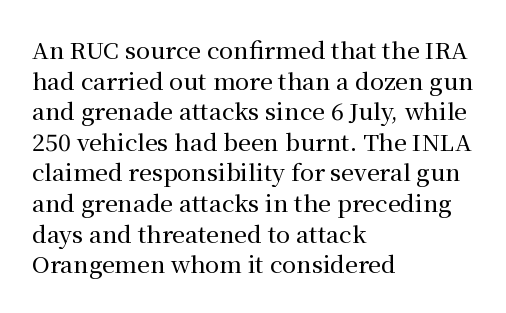
The image shows 23 px text type, upright; set left-aligned, normal line spacing (1.33x), normal letter spacing, not underlined.
